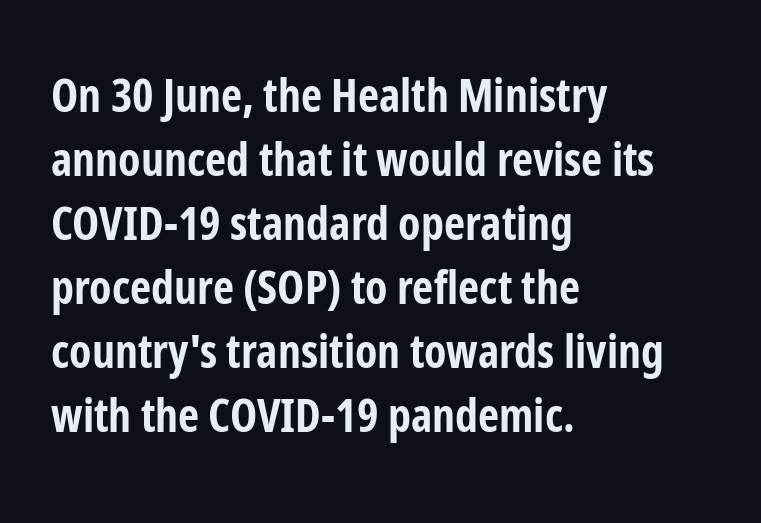
{"serif": "no", "italic": "no", "bold": "yes", "weight": "bold", "width": "condensed", "stroke_contrast": "low", "x_height": "medium", "monospaced": "no", "underline": "no", "align": "left", "line_spacing": "normal", "line_spacing_ratio": 1.39, "letter_spacing": "normal", "letter_spacing_em": 0.0, "glyph_px": 46}
